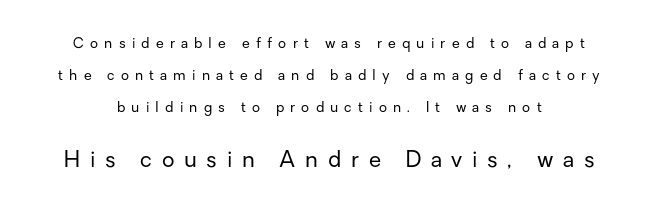
Q: Is the text bold? A: No.
Q: Is the text italic (slanted)? A: No, it is upright.
Q: Is the text underlined? A: No.
Q: Is the spacing between letters normal or unusually wide? A: Unusually wide.
Q: Is the spacing between lines tight, normal or loose? A: Loose.
Q: Which block of text is set in a larger size, the first (top) or the second (bottom)? A: The second (bottom) one.
